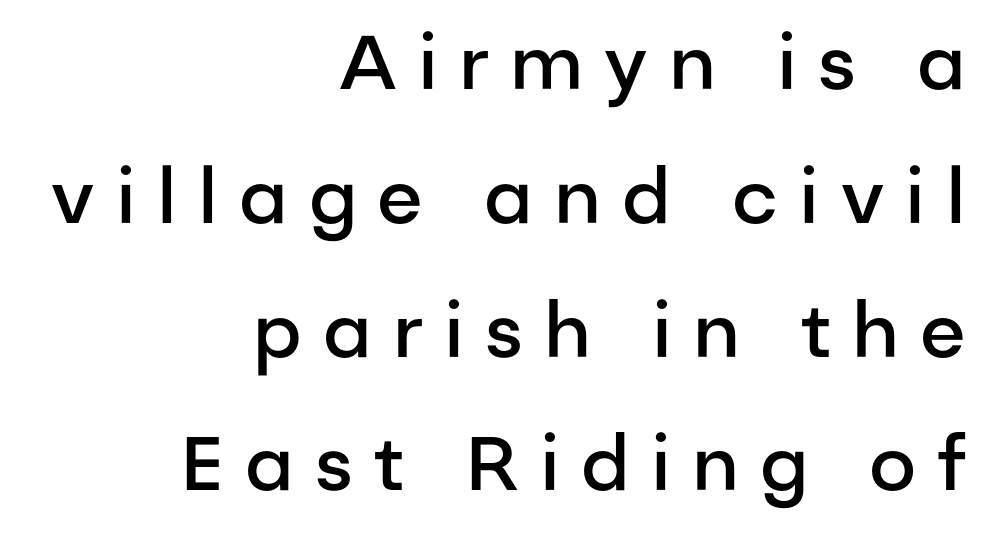
Q: Is the text bold? A: Semi-bold.
Q: Is the text italic (slanted)? A: No, it is upright.
Q: Is the typeface a serif or a sans-serif typeface? A: Sans-serif.
Q: Is the text underlined? A: No.
Q: How is the paragraph aligned? A: Right-aligned.
Q: Is the spacing between letters normal or unusually wide? A: Unusually wide.
Q: Width (condensed, normal, or wide)? A: Normal.
Q: Stroke contrast? A: Low.
Q: x-height? A: Medium.
Q: Monospaced? A: No.
